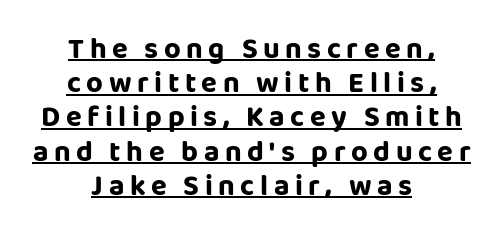
Alignment: centered. Do the characters align in a grid? No, the font is proportional. The font's upright variant was chosen for this text. The letters carry no serifs — their stems end cleanly without finishing strokes. This sample carries an underscore along the baseline area.
